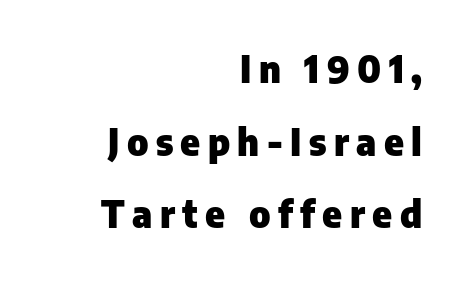
The image shows 37 px heavy sans-serif type, upright; set right-aligned, loose line spacing (1.96x), unusually wide letter spacing (+0.2 em), not underlined; low stroke contrast and a medium x-height.
